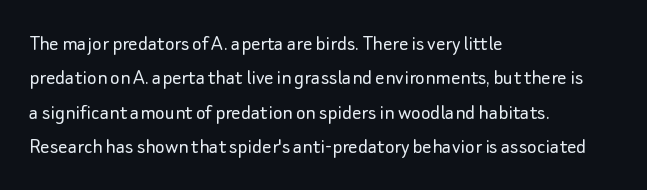
Observe the ordinary spacing: letters are neighbours, not strangers. Only glyphs here, with clear space below each row. Honestly, the row spacing looks completely unremarkable. No letter is thick-stroked: the sample isn't bold.
